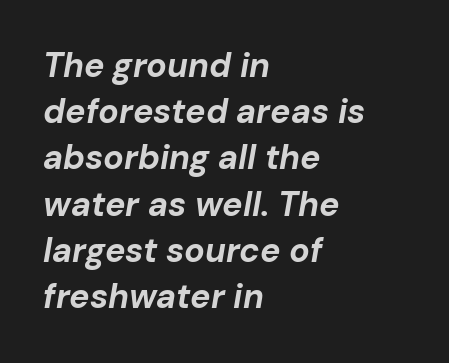
{"italic": "yes", "lean": "right", "slant_degrees": 10, "bold": "yes", "weight": "bold", "width": "normal", "stroke_contrast": "low", "x_height": "medium", "monospaced": "no", "underline": "no", "align": "left", "line_spacing": "normal", "line_spacing_ratio": 1.36, "letter_spacing": "normal", "letter_spacing_em": 0.0, "glyph_px": 34}
